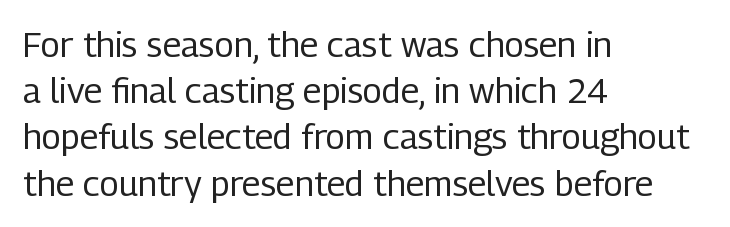
Descenders are the only things crossing below the line. Short and long lines alike share a common starting point at left. Between one letter and the next there's only the usual sliver of space. Notice how descenders clear the ascenders below comfortably — that's standard leading. Style check: upright.
